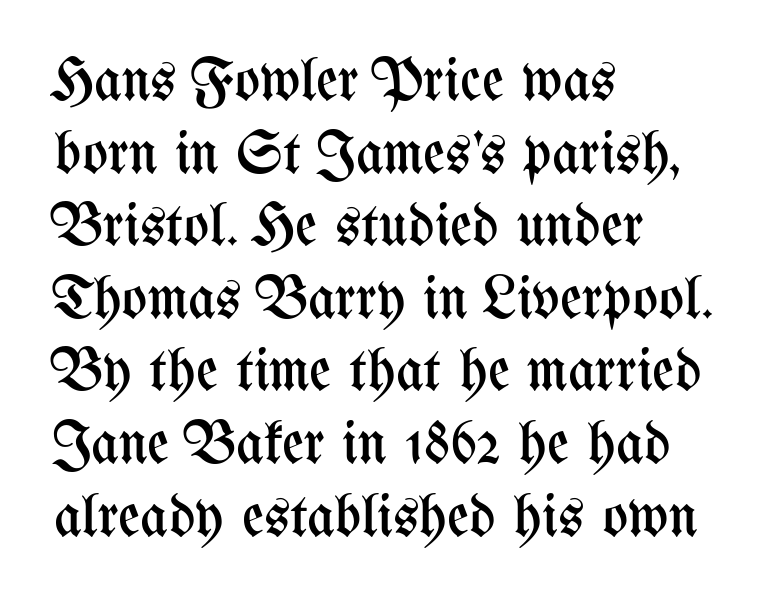
Q: Is the text bold? A: No.
Q: Is the text italic (slanted)? A: No, it is upright.
Q: Is the text underlined? A: No.
Q: How is the paragraph aligned? A: Left-aligned.
Q: Is the spacing between letters normal or unusually wide? A: Normal.
Q: Width (condensed, normal, or wide)? A: Condensed.
Q: Stroke contrast? A: Medium.
Q: x-height? A: Medium.
Q: Monospaced? A: No.
